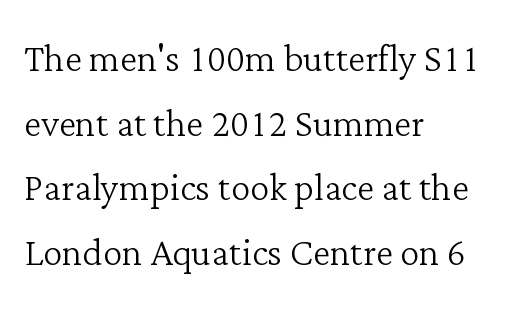
{"serif": "yes", "italic": "no", "bold": "no", "weight": "light", "width": "normal", "stroke_contrast": "low", "x_height": "medium", "monospaced": "no", "underline": "no", "align": "left", "line_spacing": "normal", "line_spacing_ratio": 1.32, "letter_spacing": "normal", "letter_spacing_em": 0.0, "glyph_px": 49}
